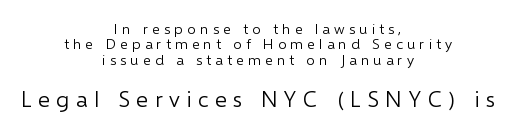
Q: Is the text bold? A: No.
Q: Is the text italic (slanted)? A: No, it is upright.
Q: Is the text underlined? A: No.
Q: How is the paragraph aligned? A: Centered.
Q: Is the spacing between letters normal or unusually wide? A: Unusually wide.
Q: Is the spacing between lines tight, normal or loose? A: Tight.
Q: Which block of text is set in a larger size, the first (top) or the second (bottom)? A: The second (bottom) one.
